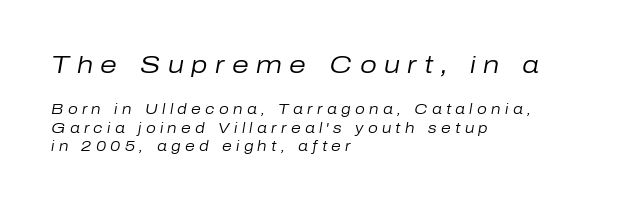
The image shows 24 px text type, italic (leaning right); set left-aligned, normal line spacing (1.3x), unusually wide letter spacing (+0.31 em), not underlined; the first (top) block is 1.71x larger.
